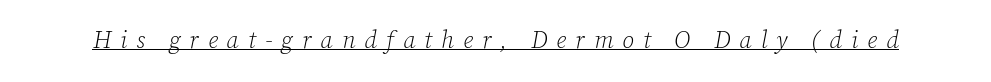
Q: Is the text bold? A: No.
Q: Is the text italic (slanted)? A: Yes, it leans right by about 12 degrees.
Q: Is the text underlined? A: Yes.
Q: Is the spacing between letters normal or unusually wide? A: Unusually wide.
